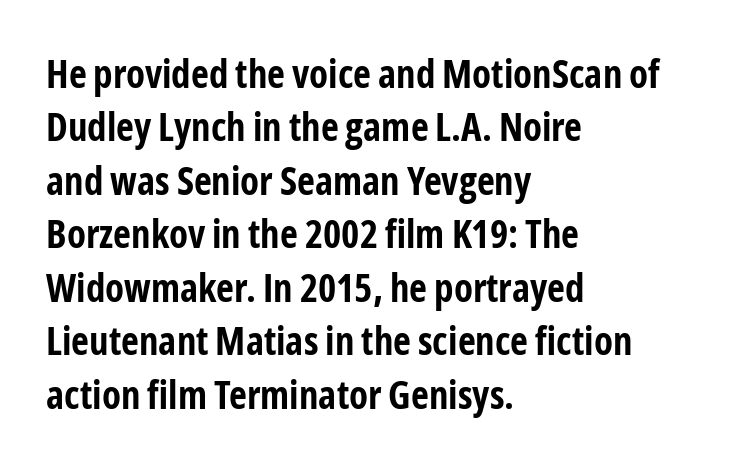
{"serif": "no", "italic": "no", "bold": "yes", "weight": "bold", "width": "condensed", "stroke_contrast": "low", "x_height": "medium", "monospaced": "no", "underline": "no", "align": "left", "line_spacing": "normal", "line_spacing_ratio": 1.37, "letter_spacing": "normal", "letter_spacing_em": 0.0, "glyph_px": 39}
